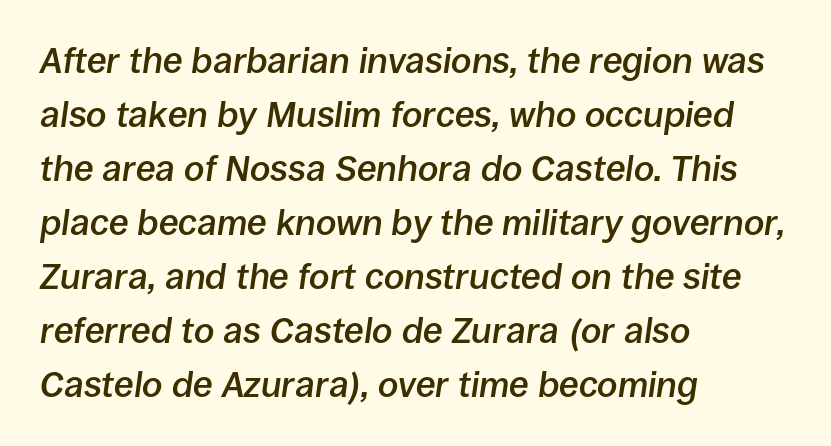
Q: Is the text bold? A: Semi-bold.
Q: Is the text italic (slanted)? A: Yes, it leans right by about 8 degrees.
Q: Is the text underlined? A: No.
Q: How is the paragraph aligned? A: Left-aligned.
Q: Is the spacing between letters normal or unusually wide? A: Normal.
Q: Is the spacing between lines tight, normal or loose? A: Normal.
Q: Width (condensed, normal, or wide)? A: Normal.
Q: Stroke contrast? A: Low.
Q: x-height? A: Large.
Q: Monospaced? A: No.
